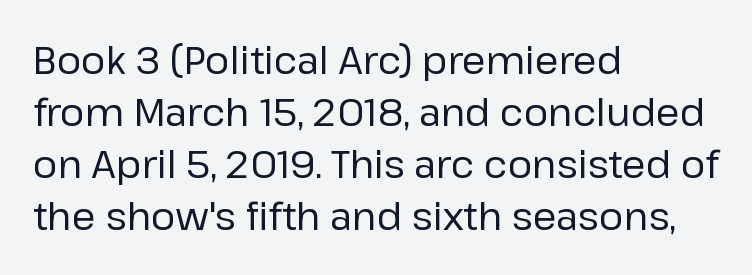
These lines are rendered in a variable-pitch font. This rendering uses left alignment, leaving the right contour irregular. Weight class: somewhere from thin through regular. The rendering keeps characters at their native spacing.
